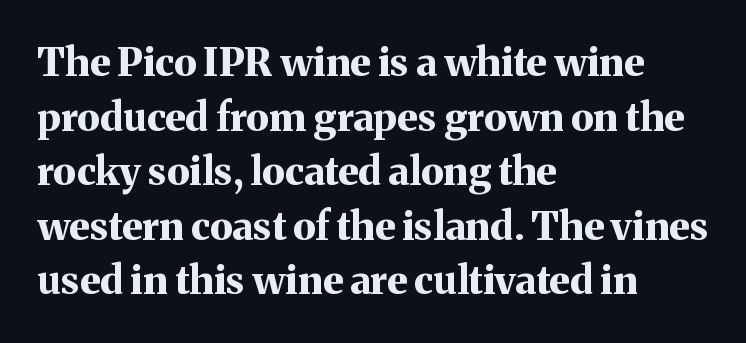
Regarding serifs, this sample has them. Check under the words: just untouched page. Compared with a centered layout, this one pins lines to the left instead. Thick stems and heavy bowls — unmistakably bold.
